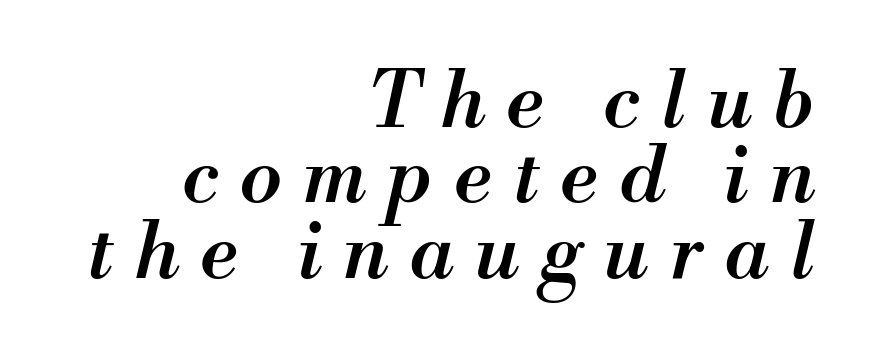
The image shows 77 px semibold type, italic (leaning right); set right-aligned, tight line spacing (0.98x), unusually wide letter spacing (+0.28 em), not underlined; medium stroke contrast and a small x-height.
